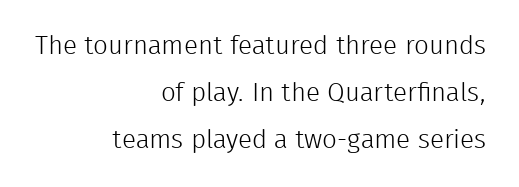
{"italic": "no", "bold": "no", "underline": "no", "align": "right", "line_spacing_ratio": 1.8, "letter_spacing": "normal", "letter_spacing_em": 0.0, "glyph_px": 26}
